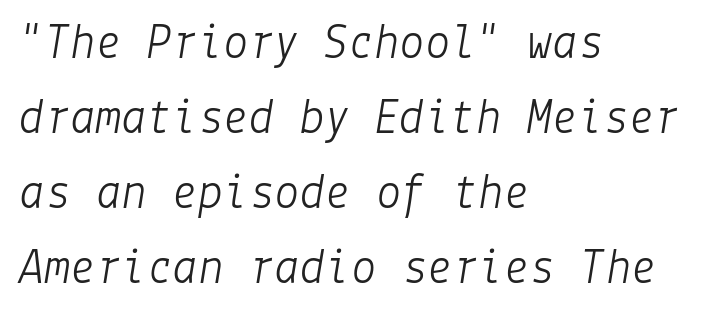
The image shows 51 px light type, italic (leaning right); set left-aligned, normal line spacing (1.47x), normal letter spacing, not underlined; low stroke contrast and a medium x-height.
